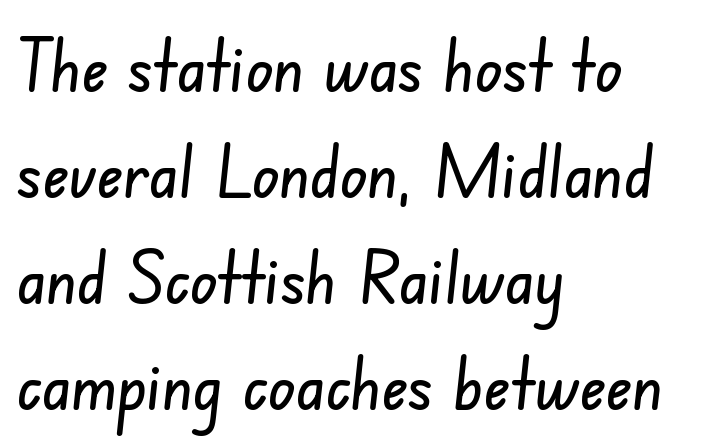
{"serif": "no", "width": "condensed", "stroke_contrast": "low", "x_height": "small", "monospaced": "no", "underline": "no", "align": "left", "line_spacing": "normal", "line_spacing_ratio": 1.47, "letter_spacing": "normal", "letter_spacing_em": 0.0, "glyph_px": 72}
